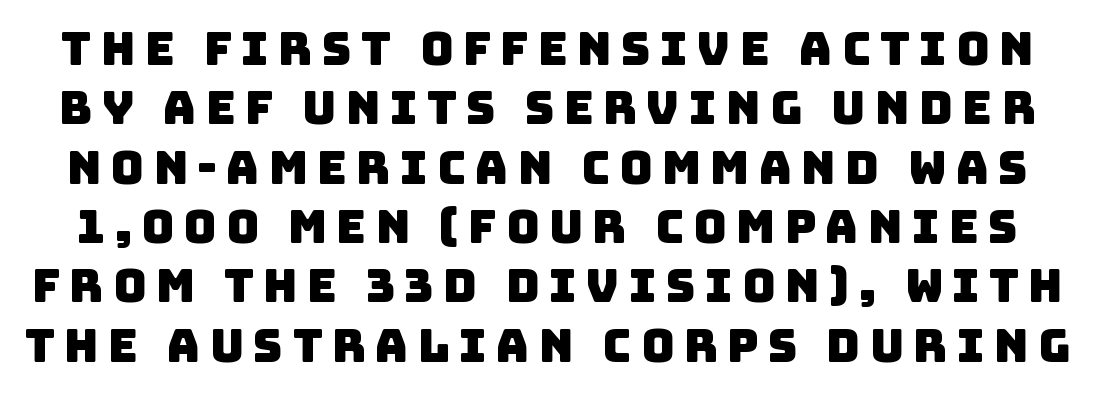
Q: Is the typeface a serif or a sans-serif typeface? A: Sans-serif.
Q: Is the text underlined? A: No.
Q: Is the spacing between letters normal or unusually wide? A: Unusually wide.
Q: Is the spacing between lines tight, normal or loose? A: Normal.
Q: Width (condensed, normal, or wide)? A: Normal.
Q: Stroke contrast? A: Low.
Q: x-height? A: Large.
Q: Monospaced? A: No.
